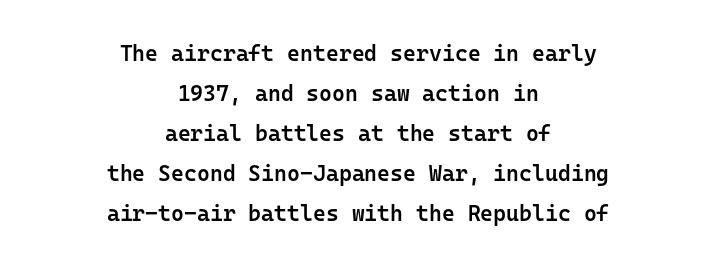
The image shows 22 px text type, upright; set centered, line spacing 1.82x, normal letter spacing, not underlined.
